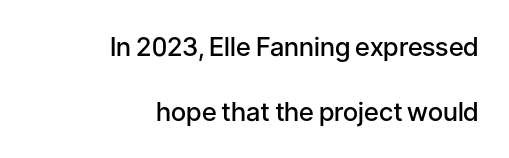
Q: Is the text bold? A: Semi-bold.
Q: Is the text italic (slanted)? A: No, it is upright.
Q: Is the text underlined? A: No.
Q: How is the paragraph aligned? A: Right-aligned.
Q: Is the spacing between letters normal or unusually wide? A: Normal.
Q: Is the spacing between lines tight, normal or loose? A: Loose.
